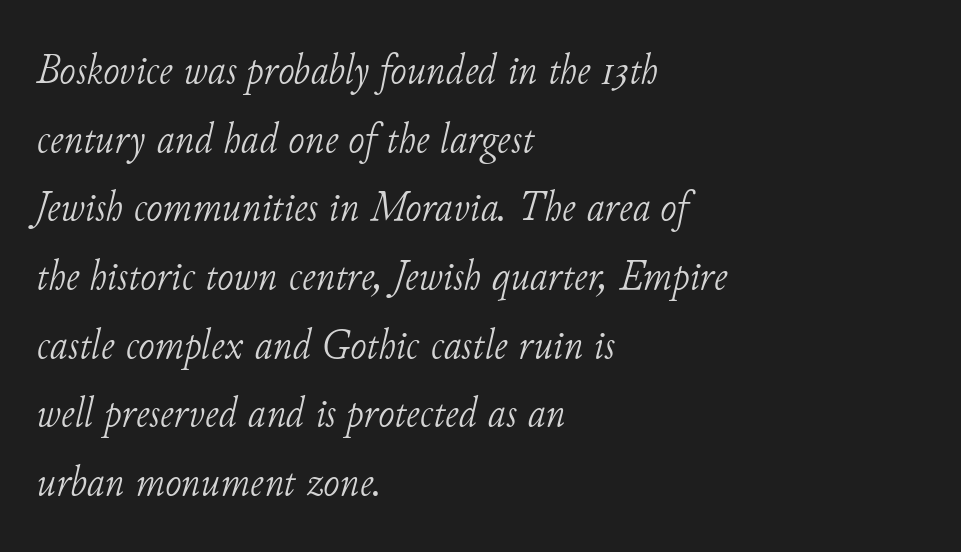
Stroke mass is kept to a normal reading level or below. The block of text has a typical density, with ordinary space between rows. A bare baseline throughout the passage. Letterform terminals end in serifs throughout the passage.
